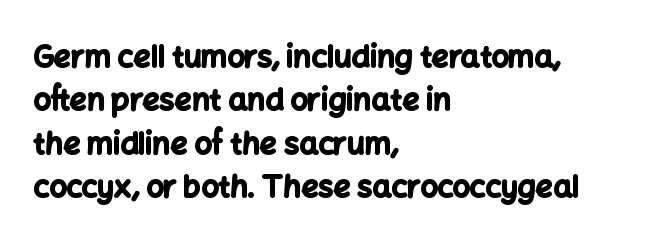
{"serif": "no", "italic": "no", "bold": "yes", "weight": "bold", "width": "normal", "stroke_contrast": "low", "x_height": "medium", "monospaced": "no", "underline": "no", "align": "left", "line_spacing": "normal", "line_spacing_ratio": 1.45, "letter_spacing": "normal", "letter_spacing_em": 0.0, "glyph_px": 30}
